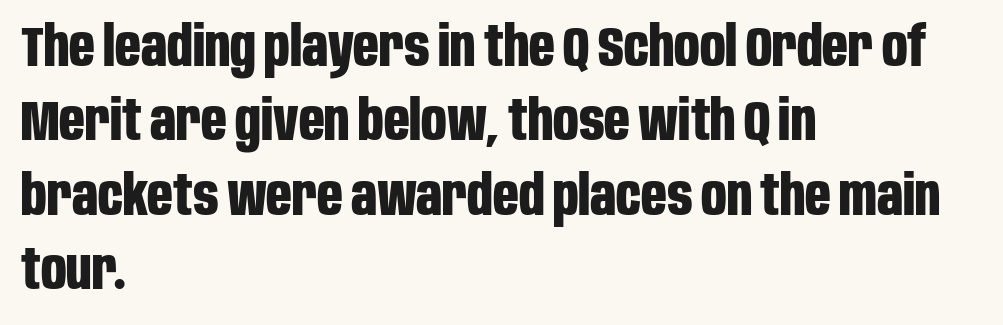
Only glyphs here, with clear space below each row. Typographic density is high because the face is bold. Letterform terminals end flat and unadorned throughout the passage. Leftover space on each line is placed entirely after the last word. You could not count columns in this text — the font is proportionally spaced.
